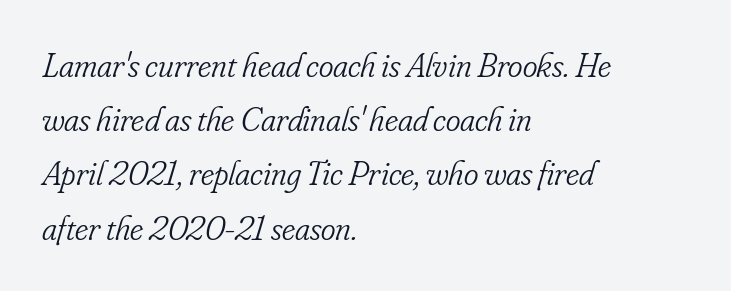
Italic: yes, the glyphs are oblique. Note the varied advance widths — an 'i' is clearly narrower than an 'm'. Weight: regular or lighter. Layout note: lines flush left.
